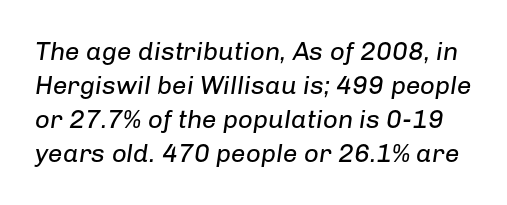
The image shows 26 px text type, italic (leaning right); set normal line spacing (1.31x), normal letter spacing, not underlined.
